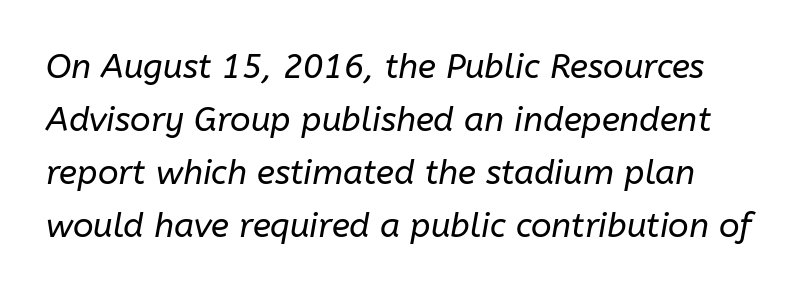
{"italic": "yes", "lean": "right", "slant_degrees": 10, "bold": "no", "weight": "regular", "width": "normal", "stroke_contrast": "low", "x_height": "medium", "monospaced": "no", "underline": "no", "line_spacing": "normal", "line_spacing_ratio": 1.56, "letter_spacing": "normal", "letter_spacing_em": 0.0, "glyph_px": 34}
